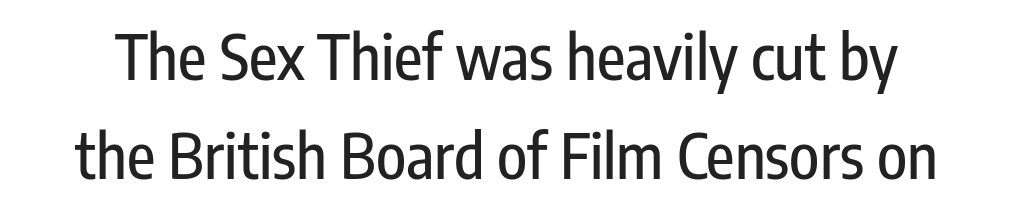
The image shows 62 px condensed sans-serif type, upright; set normal line spacing (1.6x), normal letter spacing, not underlined; low stroke contrast and a medium x-height.
